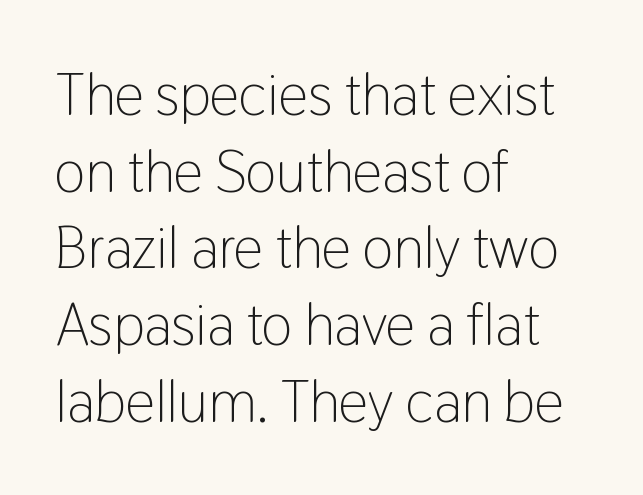
{"serif": "no", "italic": "no", "bold": "no", "weight": "light", "width": "condensed", "stroke_contrast": "low", "x_height": "medium", "monospaced": "no", "underline": "no", "align": "left", "line_spacing": "normal", "line_spacing_ratio": 1.3, "letter_spacing": "normal", "letter_spacing_em": 0.0, "glyph_px": 59}
